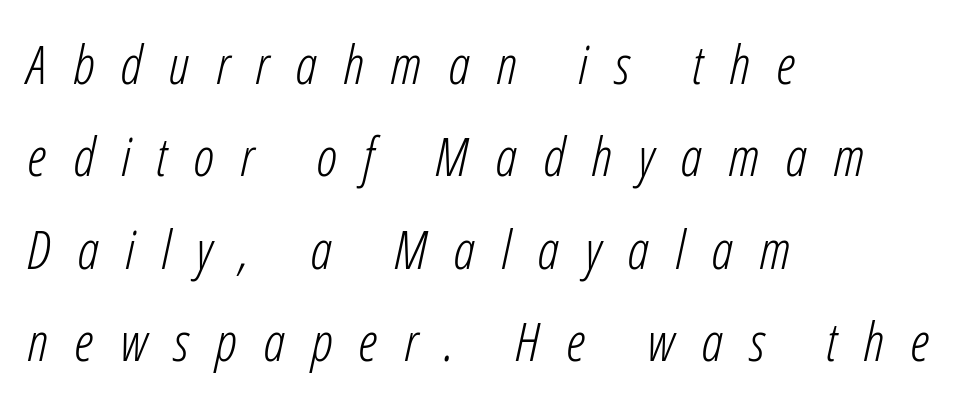
Descenders are the only things crossing below the line. All the whitespace from short lines collects on the right. The rendering inserts visible extra space after every character. The strokes are not fattened; the text isn't bold. Note the varied advance widths — an 'i' is clearly narrower than an 'm'.
